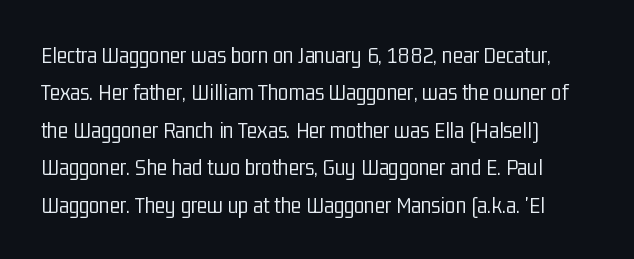
The image shows 24 px text type, upright; set normal line spacing (1.56x), normal letter spacing, not underlined.
